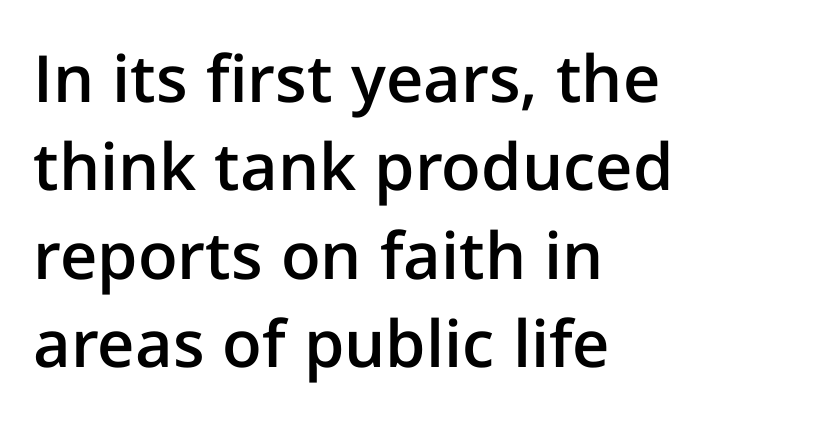
Q: Is the text bold? A: Semi-bold.
Q: Is the text italic (slanted)? A: No, it is upright.
Q: Is the typeface a serif or a sans-serif typeface? A: Sans-serif.
Q: Is the text underlined? A: No.
Q: How is the paragraph aligned? A: Left-aligned.
Q: Is the spacing between letters normal or unusually wide? A: Normal.
Q: Is the spacing between lines tight, normal or loose? A: Normal.
Q: Width (condensed, normal, or wide)? A: Normal.
Q: Stroke contrast? A: Low.
Q: x-height? A: Medium.
Q: Monospaced? A: No.
